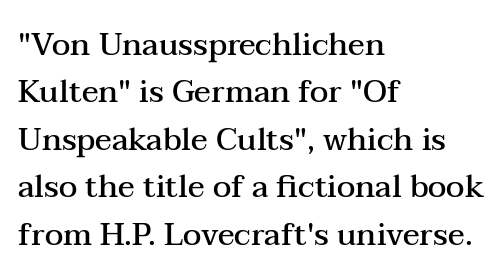
The image shows 31 px semibold, wide serif type, upright; set left-aligned, normal line spacing (1.53x), normal letter spacing, not underlined; medium stroke contrast and a medium x-height.
